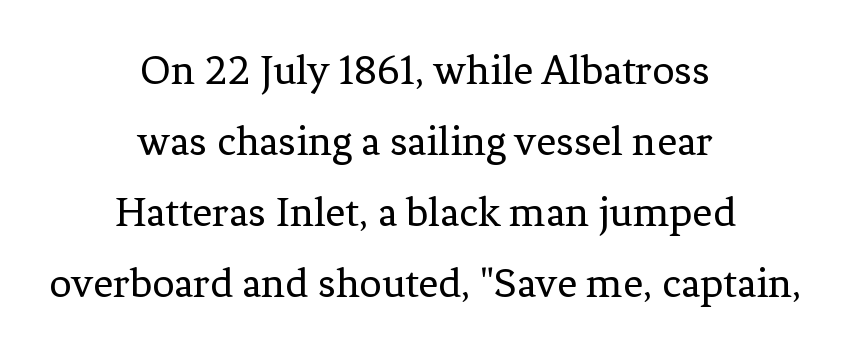
Q: Is the text bold? A: No.
Q: Is the text italic (slanted)? A: No, it is upright.
Q: Is the typeface a serif or a sans-serif typeface? A: Serif.
Q: Is the text underlined? A: No.
Q: How is the paragraph aligned? A: Centered.
Q: Is the spacing between letters normal or unusually wide? A: Normal.
Q: Is the spacing between lines tight, normal or loose? A: Normal.
Q: Width (condensed, normal, or wide)? A: Normal.
Q: Stroke contrast? A: Low.
Q: x-height? A: Medium.
Q: Monospaced? A: No.
